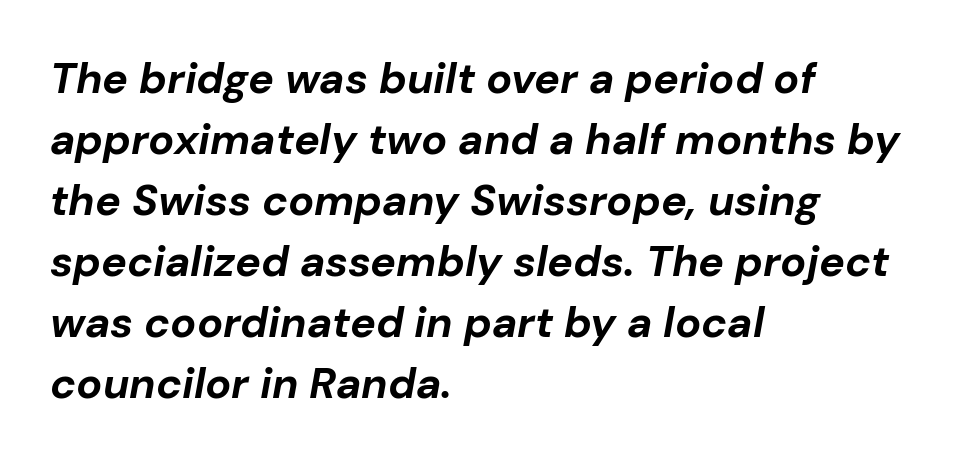
The image shows 43 px bold type, italic (leaning right); set left-aligned, normal line spacing (1.42x), normal letter spacing, not underlined; low stroke contrast and a medium x-height.
